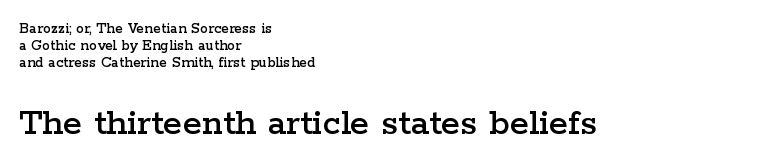
The rendering enlarges the type as you move from the upper chunk to the lower. These lines stack with their left ends in a neat column. Students, observe: this is what under-led, compact text looks like. Between one letter and the next there's only the usual sliver of space. Little horizontal feet cap the strokes, marking this as serif type.
